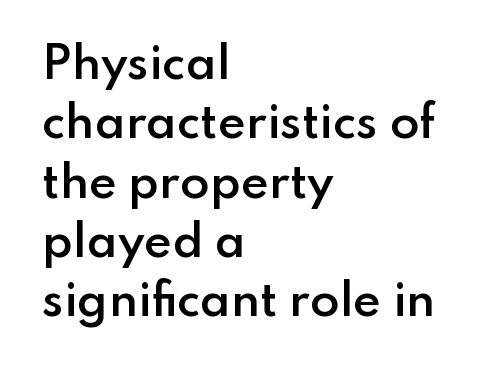
Is the block centered? No — it sits flush against the left margin. I'd describe the lettering as semibold — firm but not a full bold. Underline: absent. The font's upright variant was chosen for this text. I'd call this a sans setting — the letters go barefoot.
